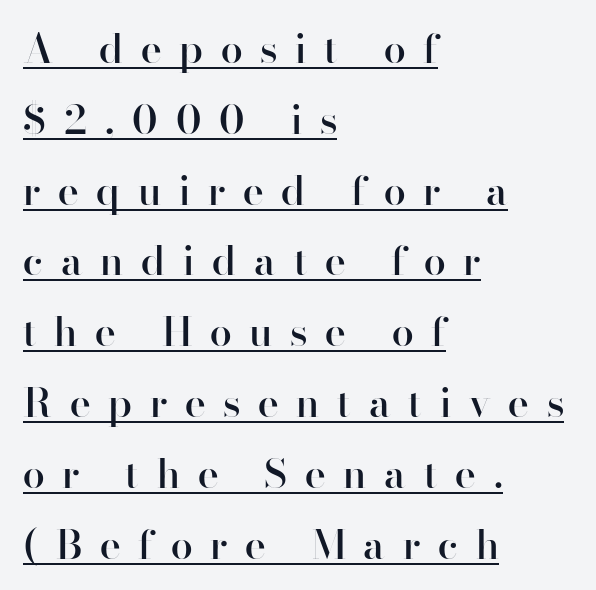
To sum up the face: it is a sans, with no serifs. Slightly chunky letters — semibold, I'd say, not full bold. Honestly, the letter spacing is so wide it's the main thing you notice. Is this a fixed-width face? No — the glyphs have proportional, varying widths.
